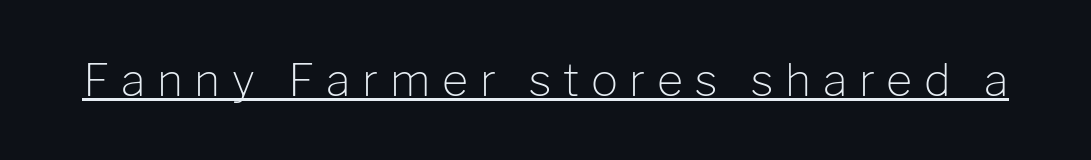
Inter-character spacing is expanded well beyond the font's built-in metrics. The font is comparable to plain body text, perhaps lighter. The face used here is proportionally spaced, like ordinary book or web type. Underline: present. The letters stand straight up with perfectly vertical stems.
